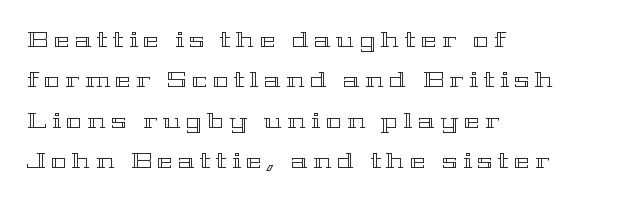
The image shows 21 px text type, upright; set left-aligned, loose line spacing (1.92x), unusually wide letter spacing (+0.26 em), not underlined.
